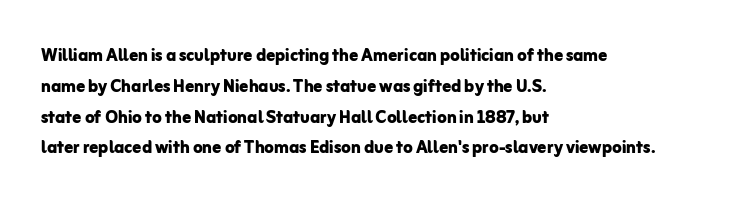
The image shows 22 px bold type, upright; set left-aligned, normal line spacing (1.4x), normal letter spacing, not underlined.
